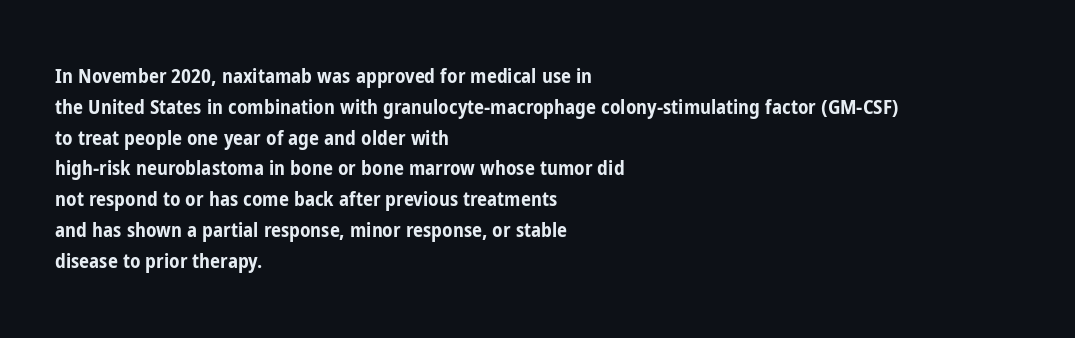
The image shows 20 px bold type, upright; set left-aligned, normal line spacing (1.54x), normal letter spacing, not underlined.
